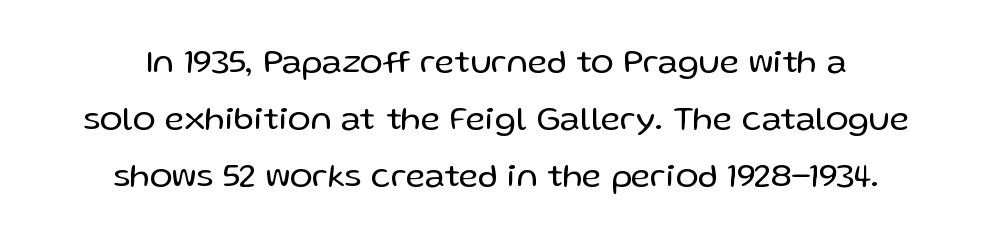
The image shows 34 px regular-weight sans-serif type, upright; set normal line spacing (1.68x), normal letter spacing, not underlined; low stroke contrast and a medium x-height.
